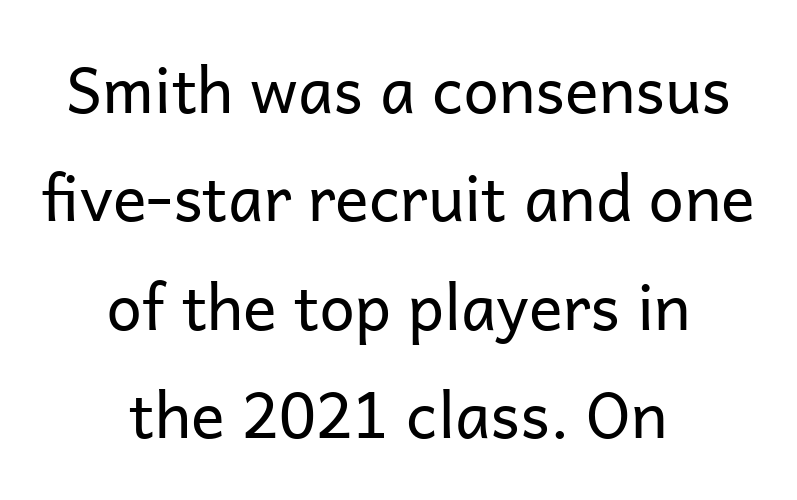
Q: Is the text bold? A: No.
Q: Is the text italic (slanted)? A: No, it is upright.
Q: Is the typeface a serif or a sans-serif typeface? A: Sans-serif.
Q: Is the text underlined? A: No.
Q: How is the paragraph aligned? A: Centered.
Q: Is the spacing between letters normal or unusually wide? A: Normal.
Q: Width (condensed, normal, or wide)? A: Normal.
Q: Stroke contrast? A: Low.
Q: x-height? A: Medium.
Q: Monospaced? A: No.
